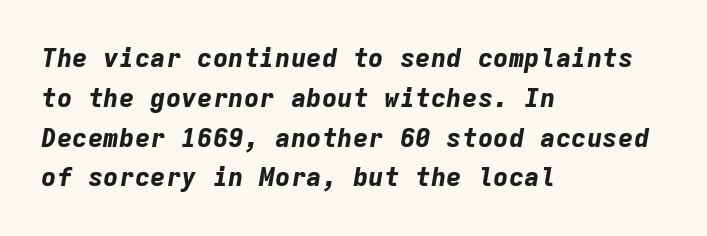
{"italic": "yes", "lean": "right", "slant_degrees": 9, "bold": "yes", "underline": "no", "align": "left", "line_spacing": "normal", "line_spacing_ratio": 1.53, "letter_spacing": "normal", "letter_spacing_em": 0.0, "glyph_px": 26}
